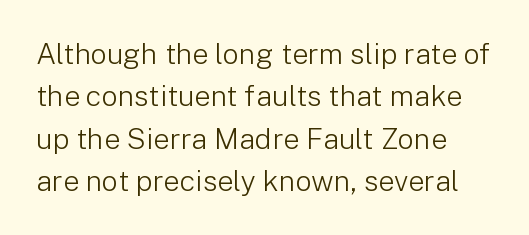
The image shows 29 px light sans-serif type, upright; set left-aligned, normal line spacing (1.46x), normal letter spacing, not underlined; low stroke contrast and a medium x-height.
